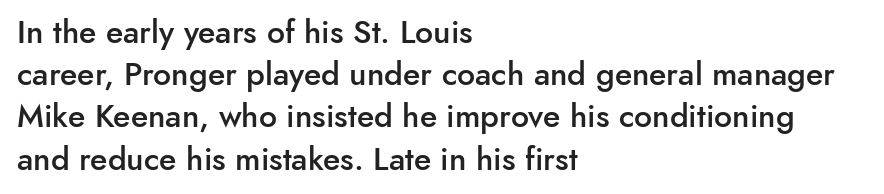
The image shows 32 px semibold sans-serif type, upright; set left-aligned, normal line spacing (1.32x), normal letter spacing, not underlined; low stroke contrast and a small x-height.
